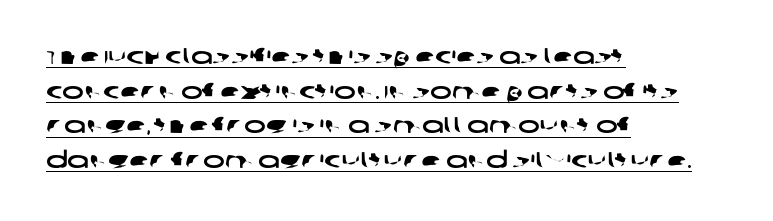
The image shows 23 px text type; set left-aligned, normal line spacing (1.51x), normal letter spacing, underlined.
